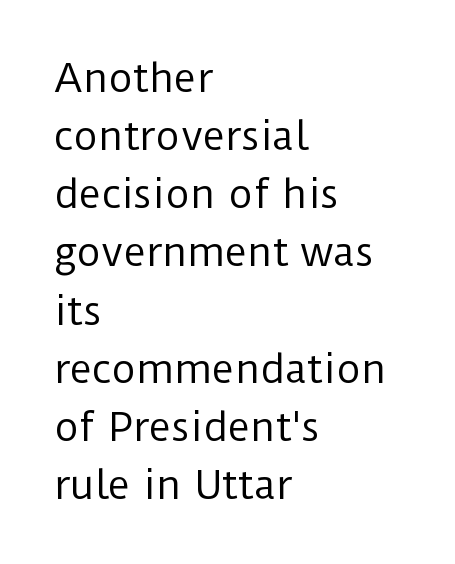
Q: Is the text bold? A: No.
Q: Is the text italic (slanted)? A: No, it is upright.
Q: Is the typeface a serif or a sans-serif typeface? A: Sans-serif.
Q: Is the text underlined? A: No.
Q: How is the paragraph aligned? A: Left-aligned.
Q: Is the spacing between letters normal or unusually wide? A: Normal.
Q: Is the spacing between lines tight, normal or loose? A: Normal.
Q: Width (condensed, normal, or wide)? A: Normal.
Q: Stroke contrast? A: Low.
Q: x-height? A: Medium.
Q: Monospaced? A: No.
